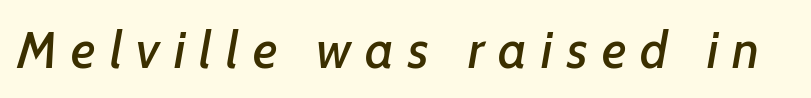
Q: Is the text italic (slanted)? A: Yes, it leans right by about 7 degrees.
Q: Is the text underlined? A: No.
Q: Is the spacing between letters normal or unusually wide? A: Unusually wide.
Q: Width (condensed, normal, or wide)? A: Normal.
Q: Stroke contrast? A: Low.
Q: x-height? A: Medium.
Q: Monospaced? A: No.
